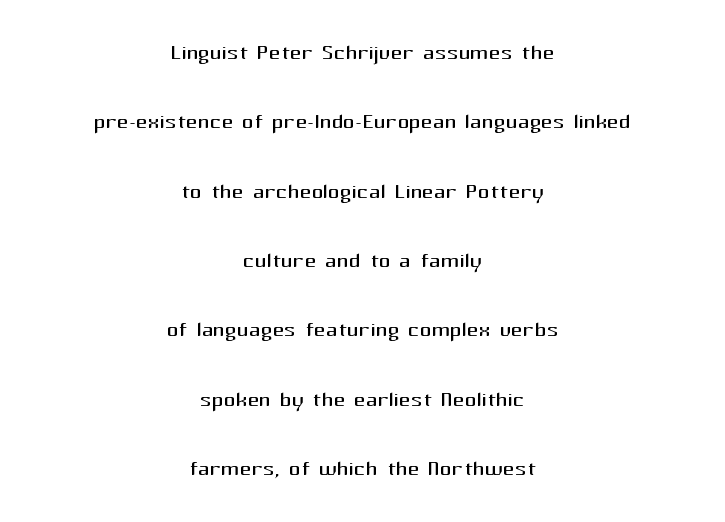
Caption: standard tracking, unaltered. Do the characters align in a grid? No, the font is proportional. The space beneath each line is pristine and unruled. A sans-serif font was chosen for this passage. The whitespace from short lines is split evenly between both sides.
